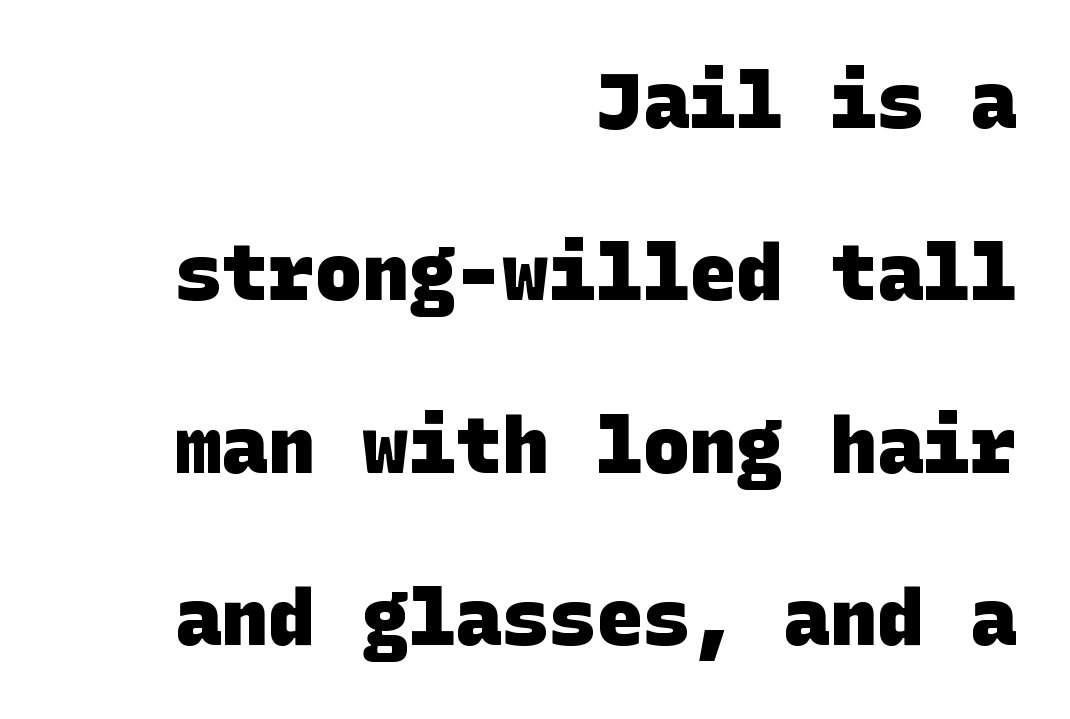
Words float on clear page, feet unadorned. Short and long lines alike share a common ending point at right. The leading is generous, giving the passage an open texture. You'd pick this weight for a headline — it's a proper bold.
